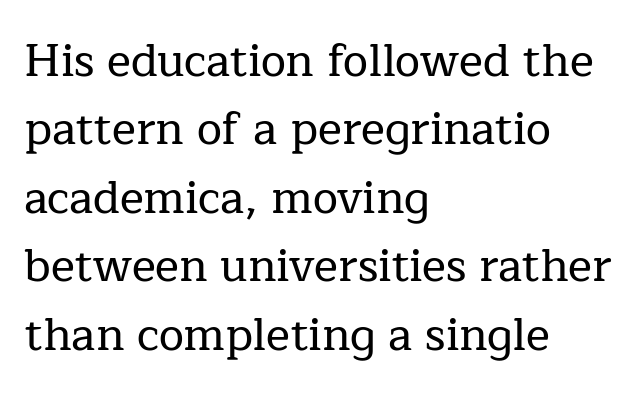
Q: Is the text italic (slanted)? A: No, it is upright.
Q: Is the typeface a serif or a sans-serif typeface? A: Serif.
Q: Is the text underlined? A: No.
Q: How is the paragraph aligned? A: Left-aligned.
Q: Is the spacing between letters normal or unusually wide? A: Normal.
Q: Is the spacing between lines tight, normal or loose? A: Normal.
Q: Width (condensed, normal, or wide)? A: Normal.
Q: Stroke contrast? A: Low.
Q: x-height? A: Medium.
Q: Monospaced? A: No.
